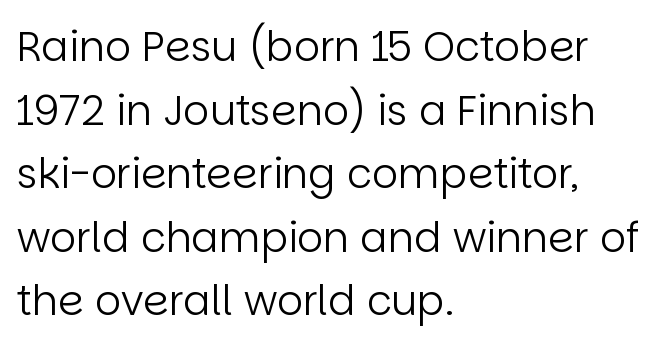
The image shows 41 px regular-weight sans-serif type, upright; set left-aligned, normal line spacing (1.55x), normal letter spacing, not underlined; low stroke contrast and a large x-height.
